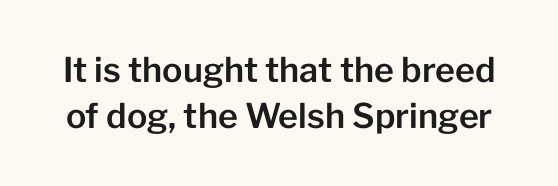
{"serif": "no", "italic": "no", "width": "normal", "stroke_contrast": "low", "x_height": "medium", "monospaced": "no", "underline": "no", "line_spacing": "normal", "line_spacing_ratio": 1.35, "letter_spacing": "normal", "letter_spacing_em": 0.0, "glyph_px": 34}
